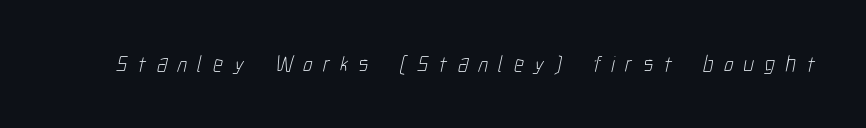
Q: Is the text bold? A: No.
Q: Is the text underlined? A: No.
Q: Is the spacing between letters normal or unusually wide? A: Unusually wide.
